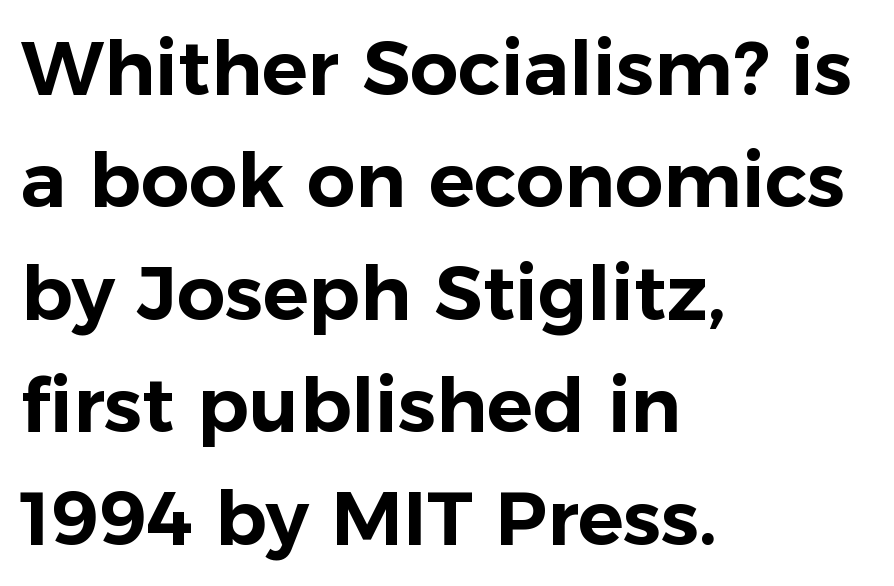
Short and long lines alike share a common starting point at left. Honestly, there is no underline to notice here at all. Quick note: not italic, upright. Character widths vary here, with narrow letters taking less room than wide ones. Students, note that the glyphs here touch the page at normal intervals. Classification — sans serif.
